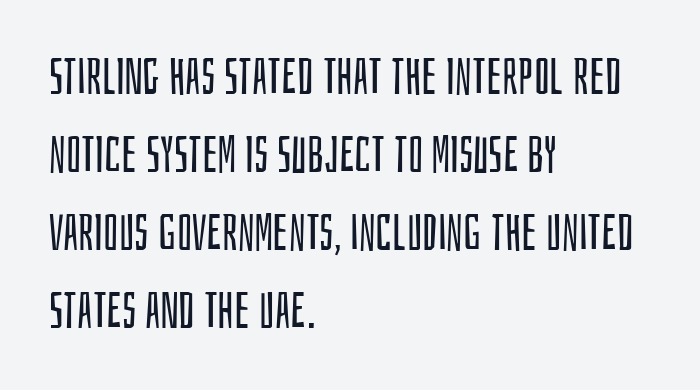
Grotesque or geometric, the face here clearly has no serifs. Ascenders rise straight up at ninety degrees. These lines stack with their left ends in a neat column. A typesetter would call this proportional, since set widths differ per character. Is the type heavy? It reads as light-to-regular instead.
